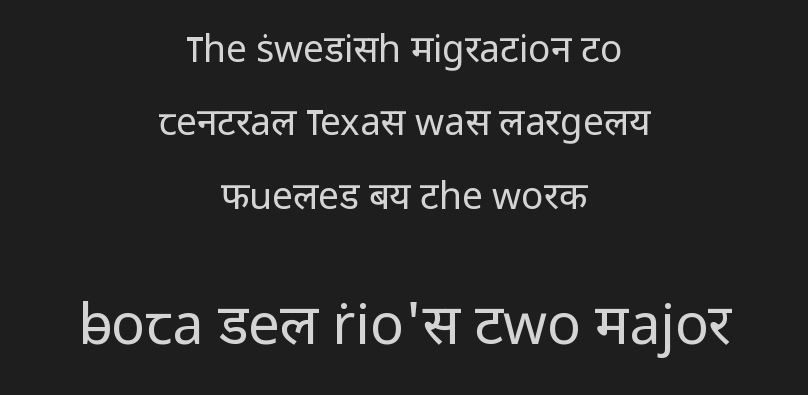
Q: Is the text bold? A: No.
Q: Is the text italic (slanted)? A: No, it is upright.
Q: Is the typeface a serif or a sans-serif typeface? A: Sans-serif.
Q: Is the text underlined? A: No.
Q: How is the paragraph aligned? A: Centered.
Q: Is the spacing between letters normal or unusually wide? A: Normal.
Q: Is the spacing between lines tight, normal or loose? A: Loose.
Q: Which block of text is set in a larger size, the first (top) or the second (bottom)? A: The second (bottom) one.
Q: Width (condensed, normal, or wide)? A: Normal.
Q: Stroke contrast? A: Low.
Q: x-height? A: Medium.
Q: Monospaced? A: No.
